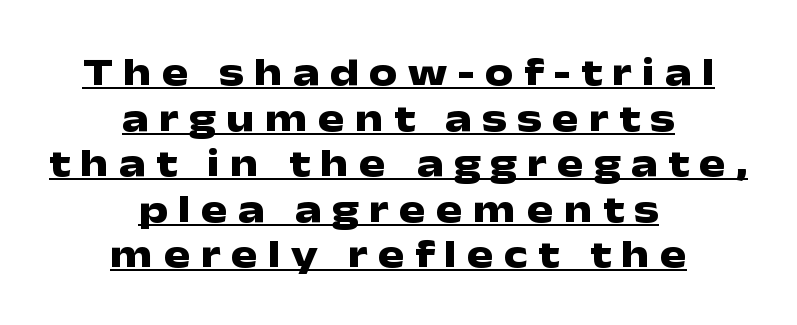
The image shows 40 px heavy, wide sans-serif type, upright; set centered, tight line spacing (1.14x), unusually wide letter spacing (+0.25 em), underlined; low stroke contrast and a medium x-height.
